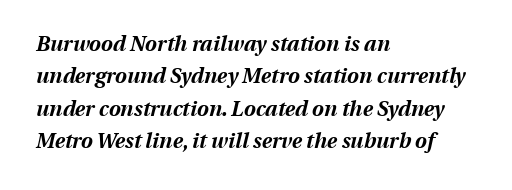
Q: Is the text bold? A: Yes.
Q: Is the text italic (slanted)? A: Yes, it leans right by about 13 degrees.
Q: Is the text underlined? A: No.
Q: How is the paragraph aligned? A: Left-aligned.
Q: Is the spacing between letters normal or unusually wide? A: Normal.
Q: Is the spacing between lines tight, normal or loose? A: Normal.
